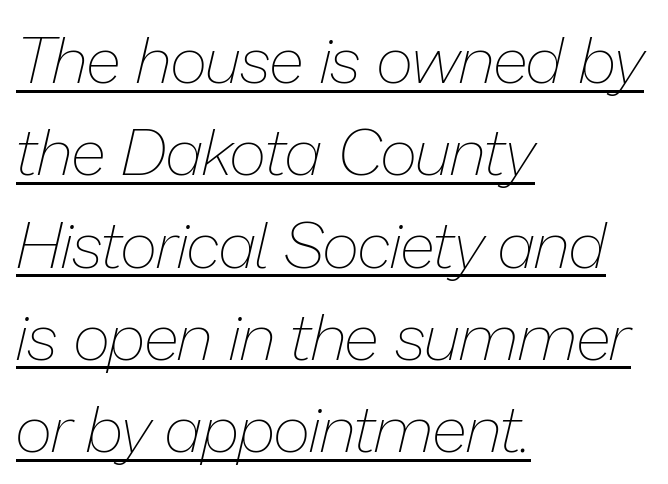
Each letter keeps its own natural width here, so spacing adapts to shape. Quick note: italic. Compared with a typical body face, this is equally light or lighter still. The typesetter chose a ragged-right arrangement here. The lettering is marked with a stroke running underneath it. The horizontal fit of the characters is conventional and even.
